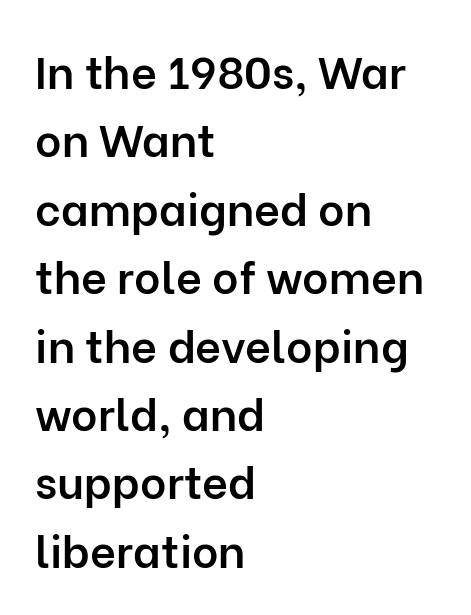
The image shows 45 px semibold sans-serif type, upright; set left-aligned, normal line spacing (1.52x), normal letter spacing, not underlined; low stroke contrast and a medium x-height.
